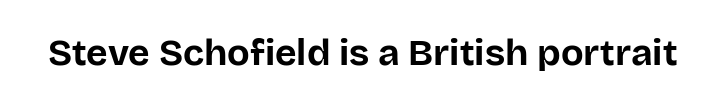
Q: Is the text bold? A: Yes.
Q: Is the text italic (slanted)? A: No, it is upright.
Q: Is the typeface a serif or a sans-serif typeface? A: Sans-serif.
Q: Is the text underlined? A: No.
Q: Is the spacing between letters normal or unusually wide? A: Normal.
Q: Width (condensed, normal, or wide)? A: Normal.
Q: Stroke contrast? A: Low.
Q: x-height? A: Large.
Q: Monospaced? A: No.
